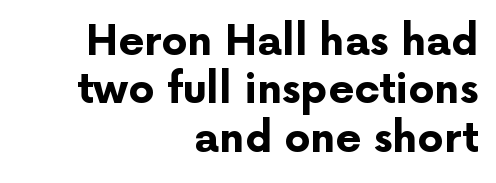
Underlining? Definitely not there. Does extra space separate the letters? No, they use regular spacing. Note the varied advance widths — an 'i' is clearly narrower than an 'm'. The lines in this sample share a right terminus and differ only in where they begin. The letters carry no serifs — their stems end cleanly without finishing strokes. In terms of posture, this sample is upright.
